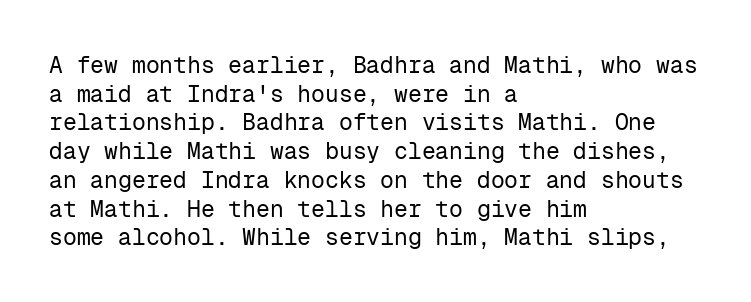
{"italic": "no", "bold": "no", "underline": "no", "align": "left", "line_spacing": "normal", "line_spacing_ratio": 1.25, "letter_spacing": "normal", "letter_spacing_em": 0.0, "glyph_px": 23}
